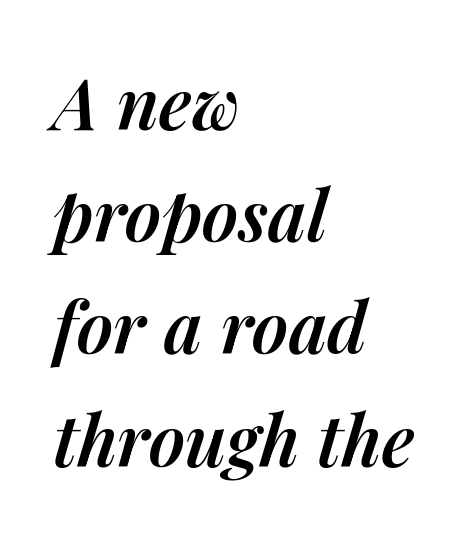
The image shows 71 px semibold type, italic (leaning right); set left-aligned, normal line spacing (1.58x), normal letter spacing, not underlined; medium stroke contrast and a medium x-height.
